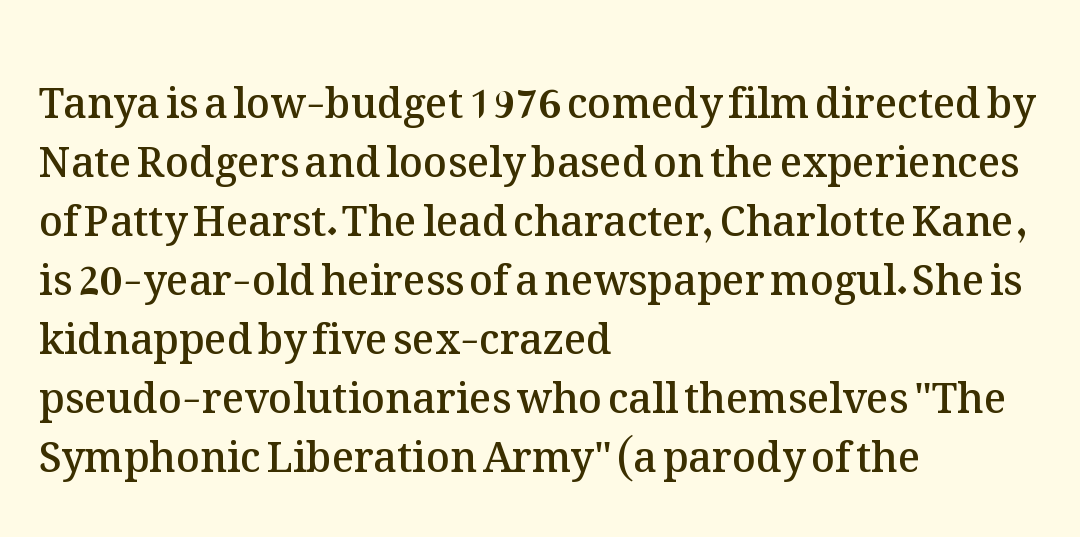
The image shows 41 px semibold type, upright; set left-aligned, normal line spacing (1.44x), normal letter spacing, not underlined; medium stroke contrast and a medium x-height.
